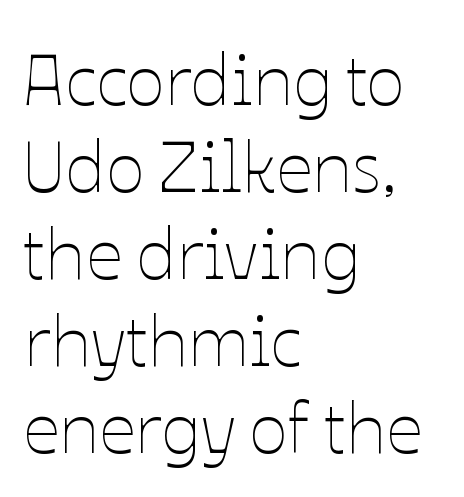
Look at the tracking — it's just the regular setting, nothing added. Here the designer chose a conventional face with non-uniform glyph widths. Italic? Not at all — the glyphs are vertical. Quick note: underline off.
